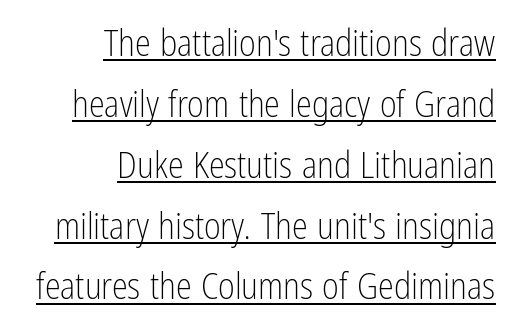
Q: Is the text bold? A: No.
Q: Is the text italic (slanted)? A: No, it is upright.
Q: Is the typeface a serif or a sans-serif typeface? A: Sans-serif.
Q: Is the text underlined? A: Yes.
Q: How is the paragraph aligned? A: Right-aligned.
Q: Is the spacing between letters normal or unusually wide? A: Normal.
Q: Is the spacing between lines tight, normal or loose? A: Normal.
Q: Width (condensed, normal, or wide)? A: Condensed.
Q: Stroke contrast? A: Low.
Q: x-height? A: Medium.
Q: Monospaced? A: No.
